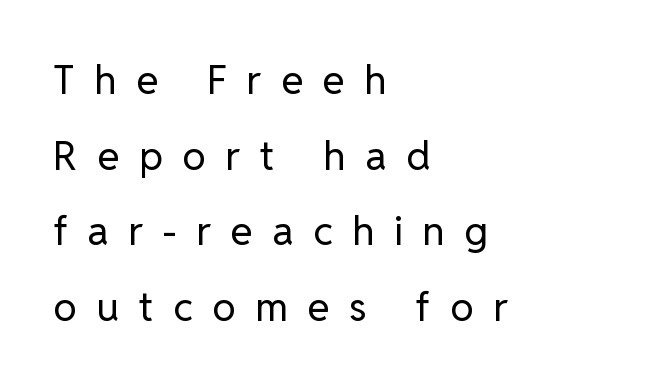
Q: Is the text bold? A: No.
Q: Is the text italic (slanted)? A: No, it is upright.
Q: Is the typeface a serif or a sans-serif typeface? A: Sans-serif.
Q: Is the text underlined? A: No.
Q: How is the paragraph aligned? A: Left-aligned.
Q: Is the spacing between letters normal or unusually wide? A: Unusually wide.
Q: Width (condensed, normal, or wide)? A: Normal.
Q: Stroke contrast? A: Low.
Q: x-height? A: Medium.
Q: Monospaced? A: No.
